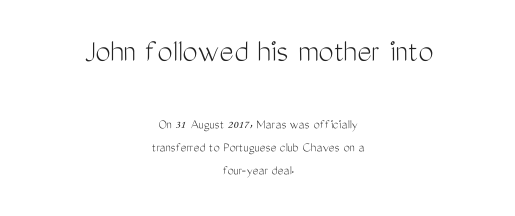
{"serif": "no", "italic": "no", "bold": "no", "weight": "light", "width": "condensed", "stroke_contrast": "medium", "x_height": "medium", "monospaced": "no", "underline": "no", "align": "center", "line_spacing": "normal", "line_spacing_ratio": 1.62, "letter_spacing": "normal", "letter_spacing_em": 0.0, "larger_block": "first", "size_ratio": 2.43, "glyph_px": 34}
